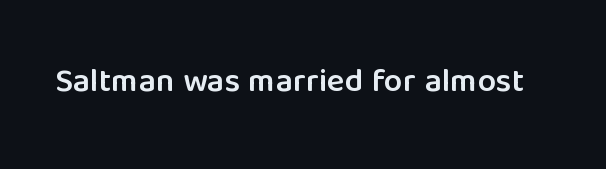
The image shows 33 px semibold sans-serif type, upright; set normal letter spacing, not underlined; low stroke contrast and a medium x-height.
